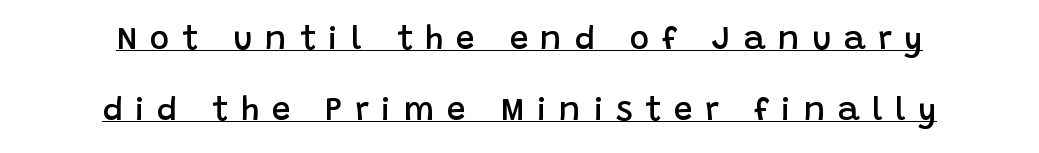
The image shows 33 px semibold sans-serif type, upright; set centered, loose line spacing (2.15x), unusually wide letter spacing (+0.38 em), underlined; low stroke contrast and a large x-height.
